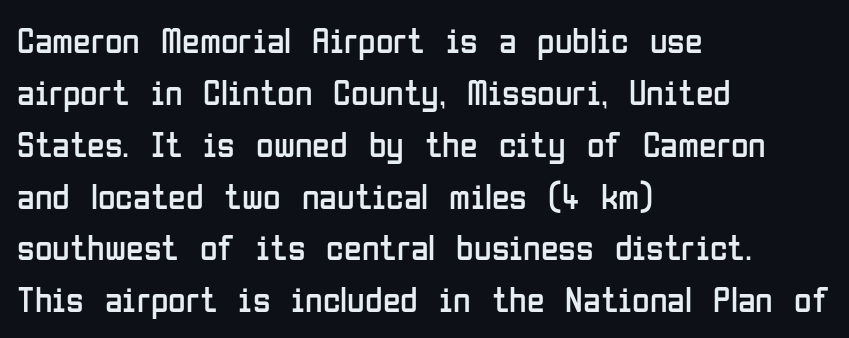
Q: Is the text bold? A: No.
Q: Is the text italic (slanted)? A: No, it is upright.
Q: Is the typeface a serif or a sans-serif typeface? A: Sans-serif.
Q: Is the text underlined? A: No.
Q: How is the paragraph aligned? A: Left-aligned.
Q: Is the spacing between letters normal or unusually wide? A: Normal.
Q: Is the spacing between lines tight, normal or loose? A: Normal.
Q: Width (condensed, normal, or wide)? A: Condensed.
Q: Stroke contrast? A: Low.
Q: x-height? A: Medium.
Q: Monospaced? A: No.
